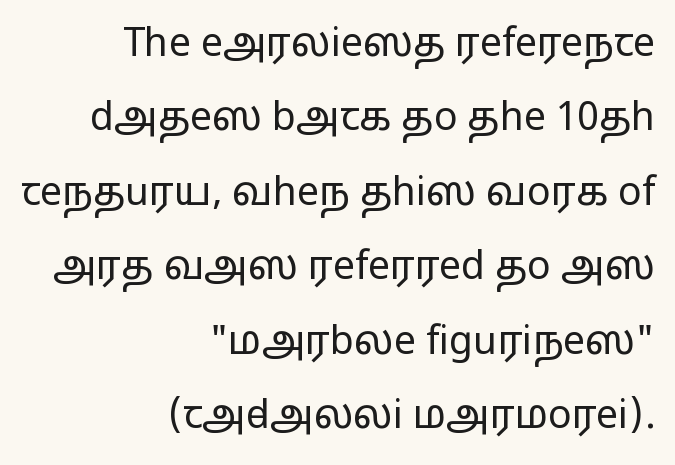
The image shows 39 px regular-weight, wide sans-serif type, upright; set right-aligned, loose line spacing (1.91x), normal letter spacing, not underlined; low stroke contrast and a medium x-height.
